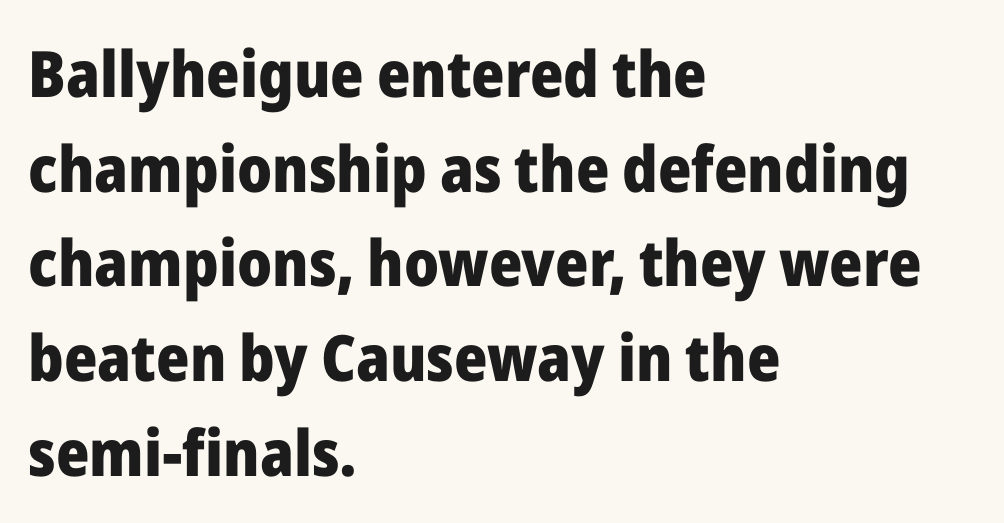
Q: Is the text bold? A: Yes.
Q: Is the text italic (slanted)? A: No, it is upright.
Q: Is the typeface a serif or a sans-serif typeface? A: Sans-serif.
Q: Is the text underlined? A: No.
Q: How is the paragraph aligned? A: Left-aligned.
Q: Is the spacing between letters normal or unusually wide? A: Normal.
Q: Is the spacing between lines tight, normal or loose? A: Normal.
Q: Width (condensed, normal, or wide)? A: Normal.
Q: Stroke contrast? A: Low.
Q: x-height? A: Medium.
Q: Monospaced? A: No.
